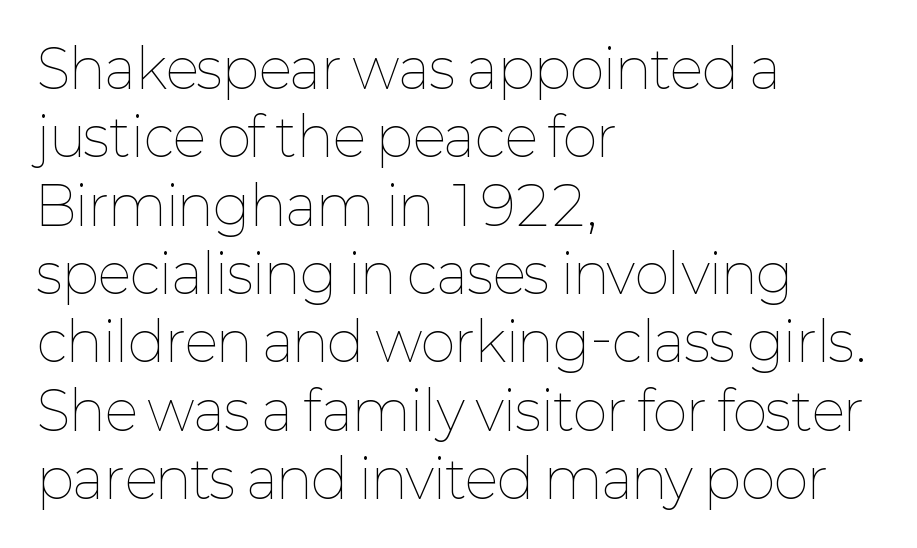
The image shows 53 px thin type, upright; set left-aligned, normal line spacing (1.29x), normal letter spacing, not underlined; low stroke contrast and a medium x-height.
